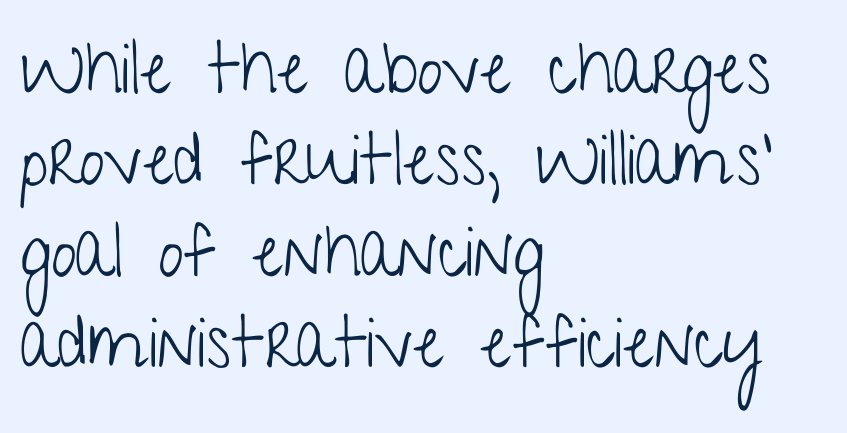
The image shows 72 px light, condensed sans-serif type, upright; set left-aligned, normal line spacing (1.27x), normal letter spacing, not underlined; low stroke contrast and a medium x-height.
